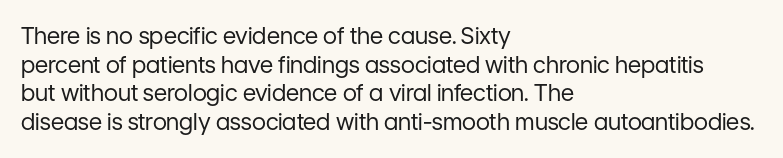
The lines sit at an ordinary, default distance from one another. The text block is weighted toward the left margin, trailing off unevenly rightward. Tracking value appears to be zero — textbook default spacing. Has an underline been added? It has not. Stroke mass is kept to a normal reading level or below.
